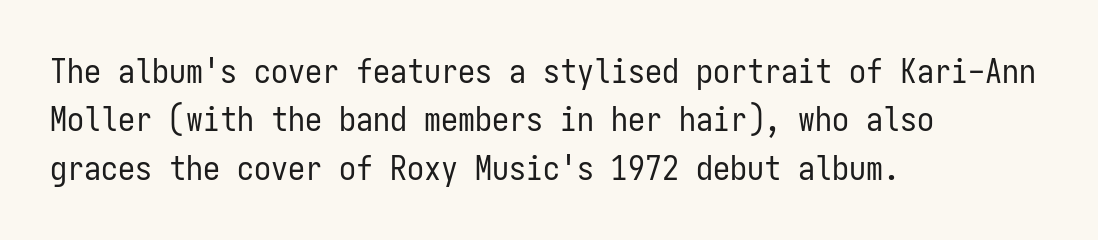
This sample uses an upright cut, with every glyph sitting square on the baseline. Compared with a typical body face, this is equally light or lighter still. The tracking reads as untouched default to a designer's eye. The type family on display is of the sans-serif kind. Here the designer chose a console-style face with uniform glyph widths. The space beneath each line is pristine and unruled.
